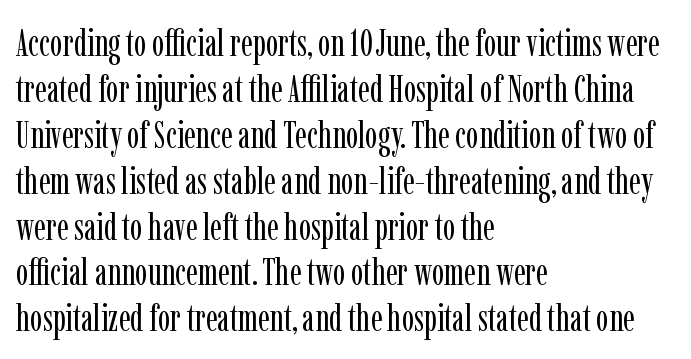
The image shows 37 px regular-weight, condensed serif type, upright; set left-aligned, line spacing 1.24x, normal letter spacing, not underlined; low stroke contrast and a medium x-height.
